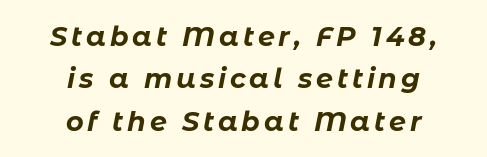
The image shows 27 px bold type, italic (leaning right); set centered, normal line spacing (1.57x), not underlined.
